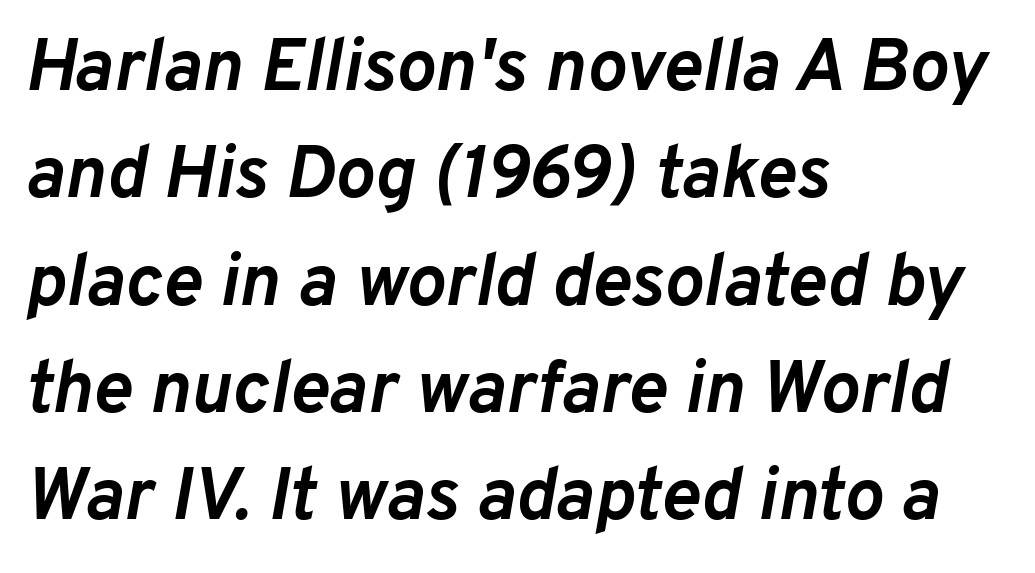
{"italic": "yes", "lean": "right", "slant_degrees": 10, "bold": "yes", "weight": "semibold", "width": "normal", "stroke_contrast": "low", "x_height": "medium", "monospaced": "no", "underline": "no", "align": "left", "line_spacing": "normal", "line_spacing_ratio": 1.45, "letter_spacing": "normal", "letter_spacing_em": 0.0, "glyph_px": 74}
